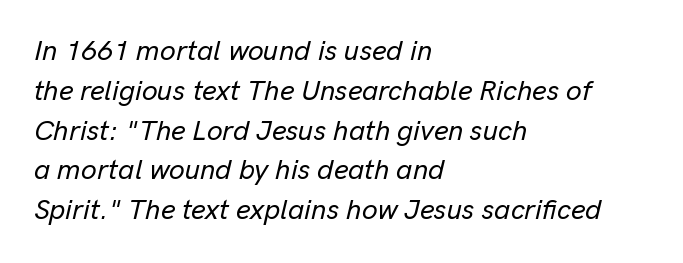
{"italic": "yes", "lean": "right", "slant_degrees": 13, "width": "normal", "stroke_contrast": "low", "x_height": "medium", "monospaced": "no", "underline": "no", "align": "left", "line_spacing": "normal", "line_spacing_ratio": 1.42, "letter_spacing": "normal", "letter_spacing_em": 0.0, "glyph_px": 28}
